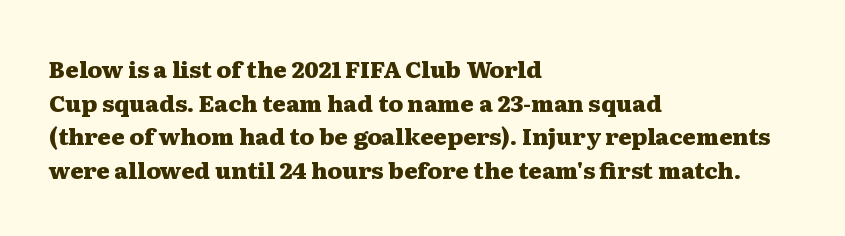
Each line starts at the same left margin while the right side varies. One glance says typical: line gaps are just what's usual. Nope, not italic — everything's standing straight. Plenty of ink on the page — the face is bold.
